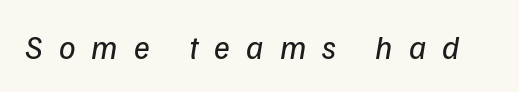
The image shows 33 px regular-weight sans-serif type; set unusually wide letter spacing (+0.49 em), not underlined; low stroke contrast and a medium x-height.
